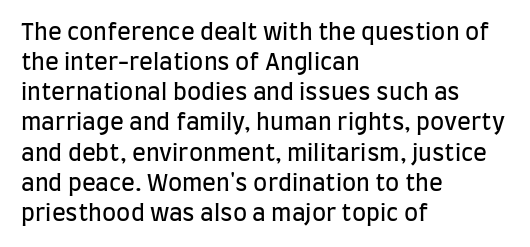
{"italic": "no", "bold": "no", "underline": "no", "align": "left", "line_spacing": "normal", "line_spacing_ratio": 1.31, "letter_spacing": "normal", "letter_spacing_em": 0.0, "glyph_px": 23}
